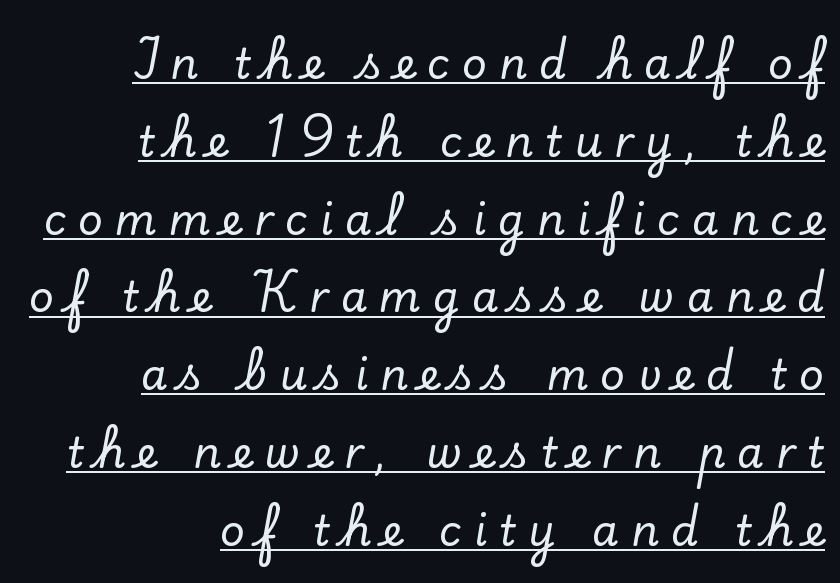
Q: Is the text italic (slanted)? A: Yes.
Q: Is the typeface a serif or a sans-serif typeface? A: Serif.
Q: Is the text underlined? A: Yes.
Q: How is the paragraph aligned? A: Right-aligned.
Q: Is the spacing between letters normal or unusually wide? A: Unusually wide.
Q: Width (condensed, normal, or wide)? A: Normal.
Q: Stroke contrast? A: Low.
Q: x-height? A: Small.
Q: Monospaced? A: No.
